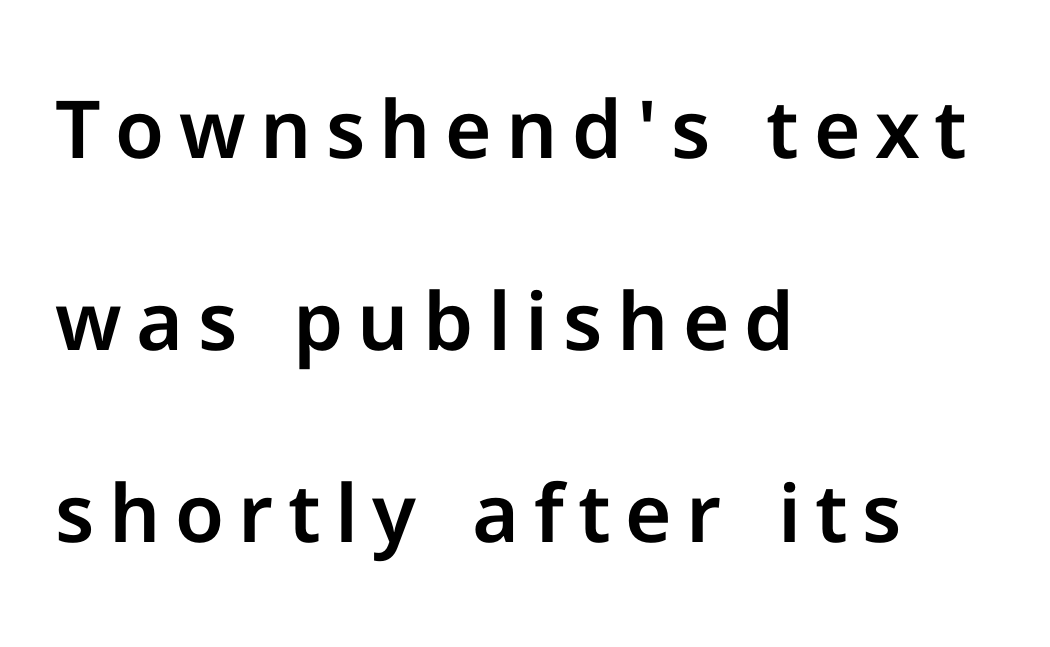
{"serif": "no", "italic": "no", "width": "normal", "stroke_contrast": "low", "x_height": "medium", "monospaced": "no", "underline": "no", "align": "left", "line_spacing": "loose", "line_spacing_ratio": 2.4, "glyph_px": 80}
